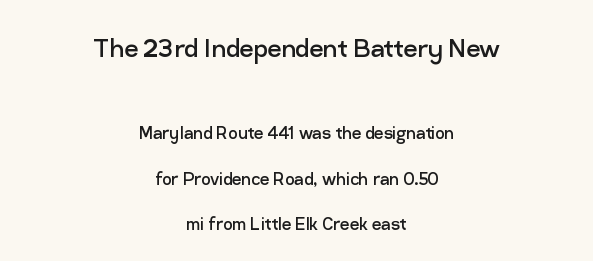
The image shows 31 px regular-weight sans-serif type, upright; set centered, loose line spacing (2.17x), normal letter spacing, not underlined; the first (top) block is 1.48x larger; low stroke contrast and a medium x-height.
